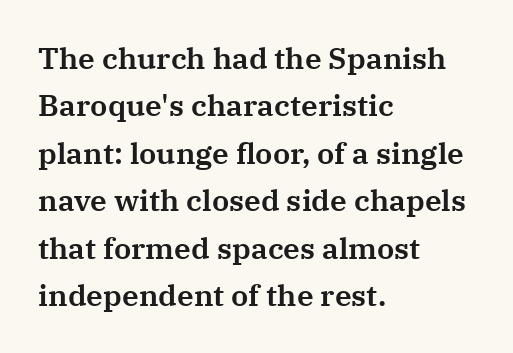
Characters follow at the spacing the type designer built in. When letters stand straight like this, we call the style roman or upright. Layout note: lines flush left. Descenders are the only things crossing below the line. Spacing verdict: proportional, widths tailored to each character.
